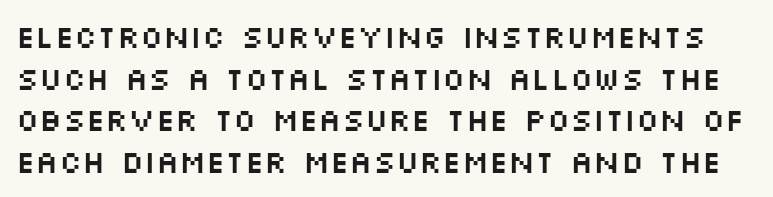
The image shows 31 px wide sans-serif type, upright; set normal line spacing (1.34x), normal letter spacing, not underlined; medium stroke contrast and a large x-height.
